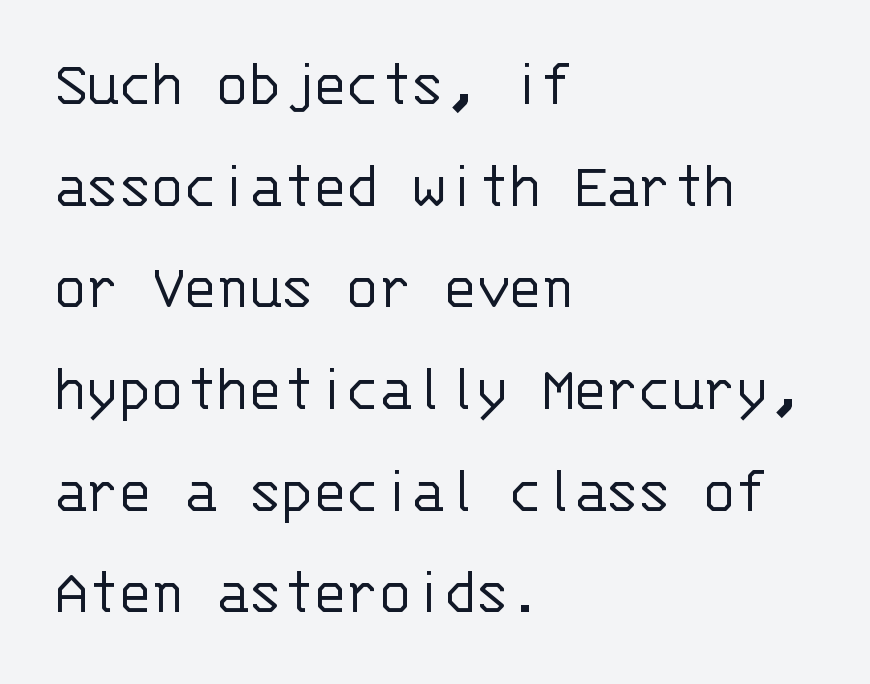
The image shows 66 px light sans-serif type, upright, monospaced; set left-aligned, normal line spacing (1.54x), normal letter spacing, not underlined; low stroke contrast and a large x-height.
